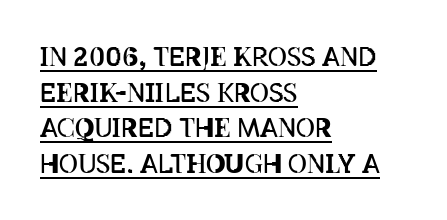
The type is set solid horizontally, with unmodified tracking. The line-height multiplier appears to be the usual default. Stroke thickness stays within the range of a standard reading face or lighter. The paragraph has a hard left edge and a soft right edge.
